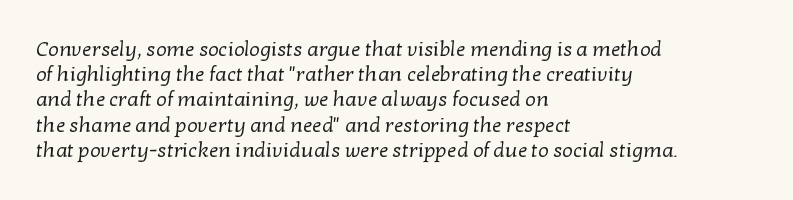
The image shows 21 px text type; set left-aligned, line spacing 1.2x, normal letter spacing, not underlined.
